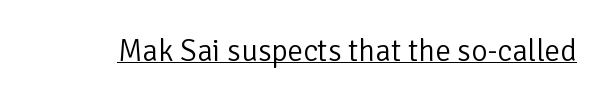
{"serif": "no", "italic": "no", "bold": "no", "weight": "light", "width": "normal", "stroke_contrast": "low", "x_height": "medium", "monospaced": "no", "underline": "yes", "letter_spacing": "normal", "letter_spacing_em": 0.0, "glyph_px": 31}
